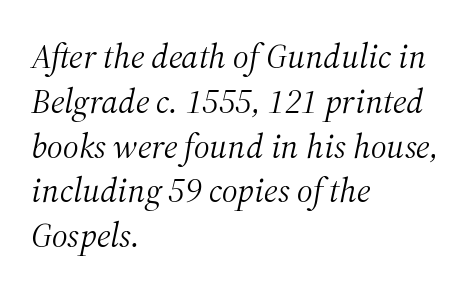
The image shows 35 px light serif type, italic (leaning right); set left-aligned, normal line spacing (1.28x), normal letter spacing, not underlined; medium stroke contrast and a medium x-height.
